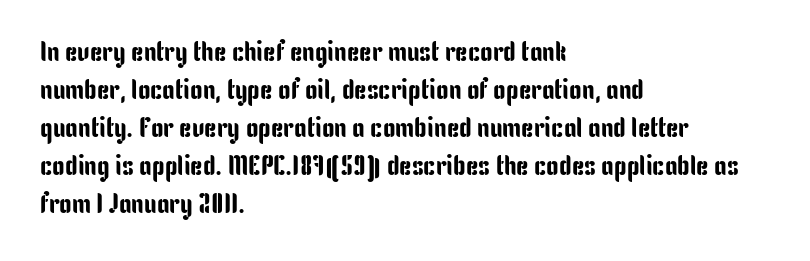
Q: Is the text italic (slanted)? A: No, it is upright.
Q: Is the typeface a serif or a sans-serif typeface? A: Sans-serif.
Q: Is the text underlined? A: No.
Q: How is the paragraph aligned? A: Left-aligned.
Q: Is the spacing between letters normal or unusually wide? A: Normal.
Q: Is the spacing between lines tight, normal or loose? A: Normal.
Q: Width (condensed, normal, or wide)? A: Condensed.
Q: Stroke contrast? A: Low.
Q: x-height? A: Medium.
Q: Monospaced? A: No.
